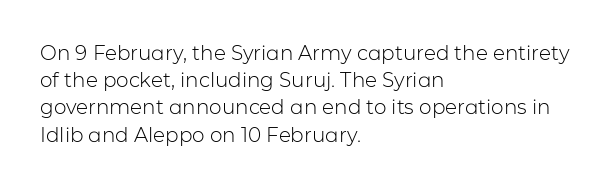
{"italic": "no", "bold": "no", "underline": "no", "align": "left", "line_spacing": "normal", "line_spacing_ratio": 1.36, "letter_spacing": "normal", "letter_spacing_em": 0.0, "glyph_px": 20}
